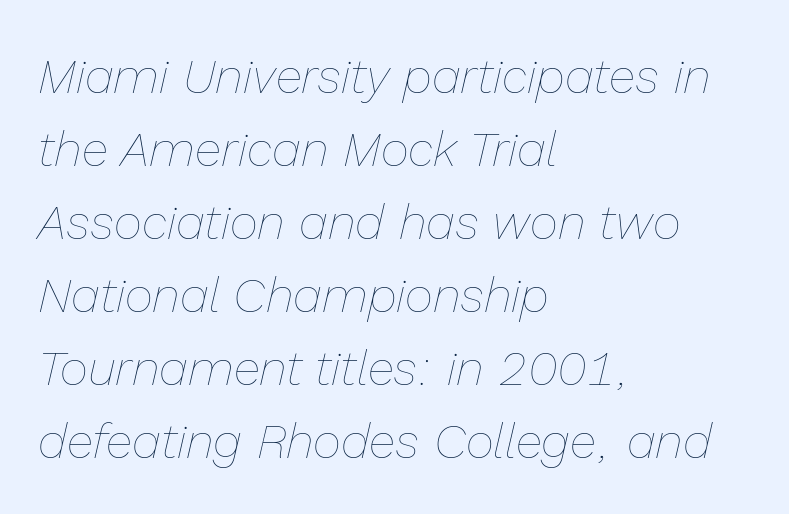
The image shows 49 px thin type, italic (leaning right); set left-aligned, normal line spacing (1.49x), normal letter spacing, not underlined; low stroke contrast and a medium x-height.
